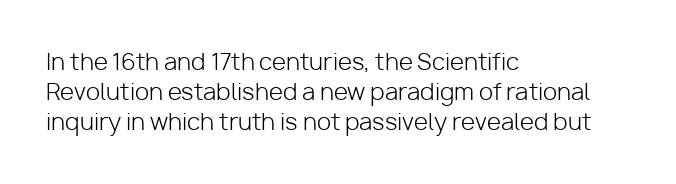
{"italic": "no", "bold": "no", "underline": "no", "align": "left", "line_spacing": "normal", "line_spacing_ratio": 1.31, "letter_spacing": "normal", "letter_spacing_em": 0.0, "glyph_px": 23}
